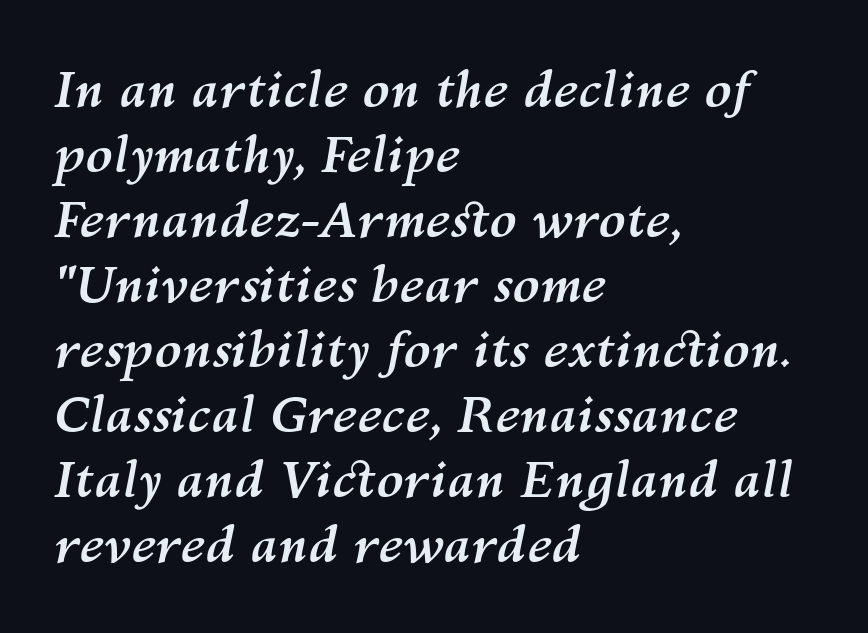
Each row of text sits above clean, open space. Character widths vary here, with narrow letters taking less room than wide ones. Look at the tracking — it's just the regular setting, nothing added. This block has exactly the height ordinary leading produces. The passage shown is emphatically bold.
